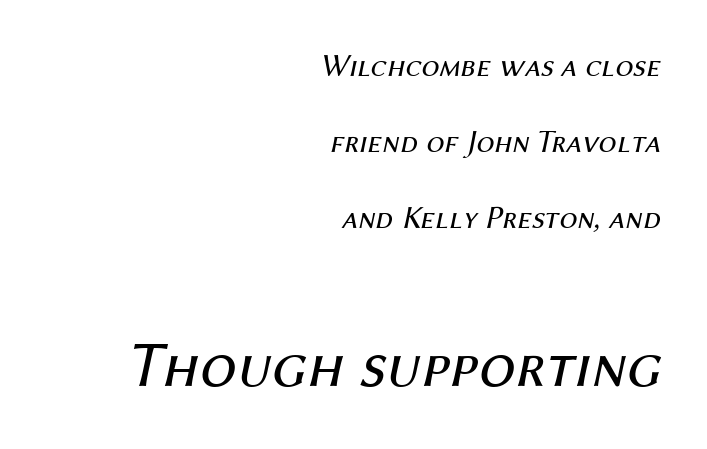
Q: Is the text bold? A: No.
Q: Is the text italic (slanted)? A: Yes, it leans right by about 12 degrees.
Q: Is the text underlined? A: No.
Q: How is the paragraph aligned? A: Right-aligned.
Q: Is the spacing between letters normal or unusually wide? A: Normal.
Q: Is the spacing between lines tight, normal or loose? A: Loose.
Q: Which block of text is set in a larger size, the first (top) or the second (bottom)? A: The second (bottom) one.
Q: Width (condensed, normal, or wide)? A: Normal.
Q: Stroke contrast? A: Medium.
Q: x-height? A: Medium.
Q: Monospaced? A: No.
